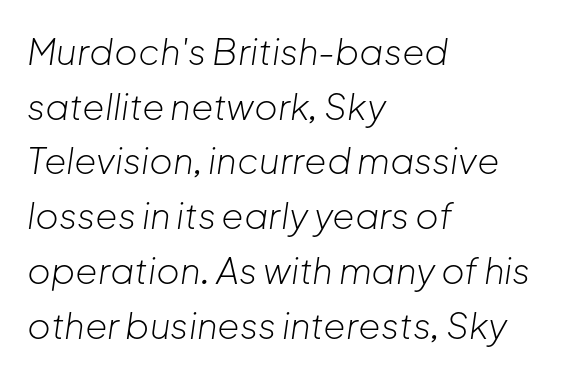
The image shows 36 px light type, italic (leaning right); set left-aligned, normal line spacing (1.52x), normal letter spacing, not underlined; low stroke contrast and a medium x-height.
